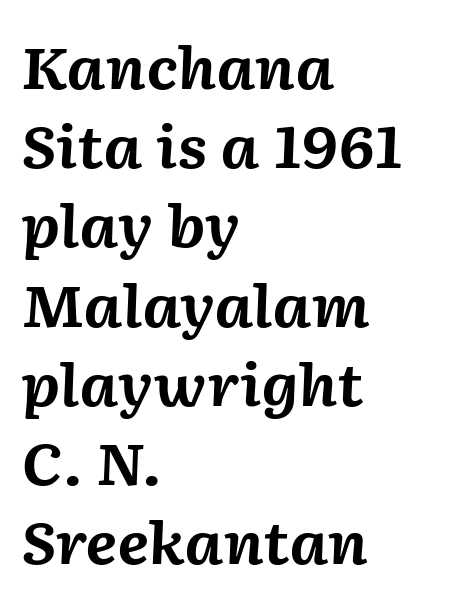
The image shows 57 px bold type, italic (leaning right); set left-aligned, normal line spacing (1.39x), normal letter spacing, not underlined; medium stroke contrast and a medium x-height.
